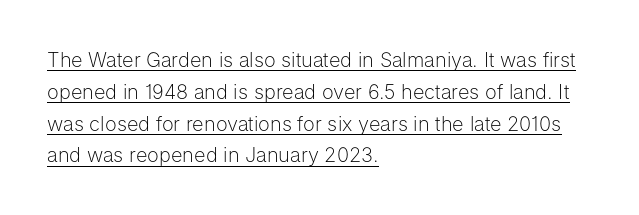
The image shows 20 px text type, upright; set left-aligned, normal line spacing (1.59x), normal letter spacing, underlined.
